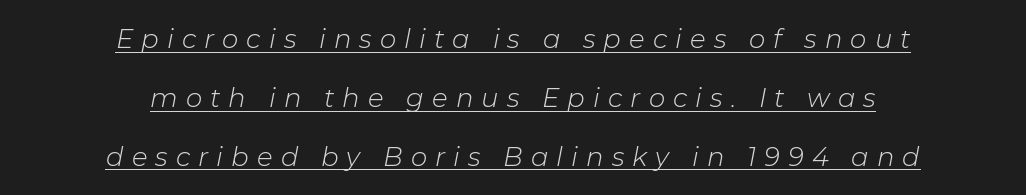
The image shows 26 px text type, italic (leaning right); set centered, loose line spacing (2.26x), unusually wide letter spacing (+0.31 em), underlined.
